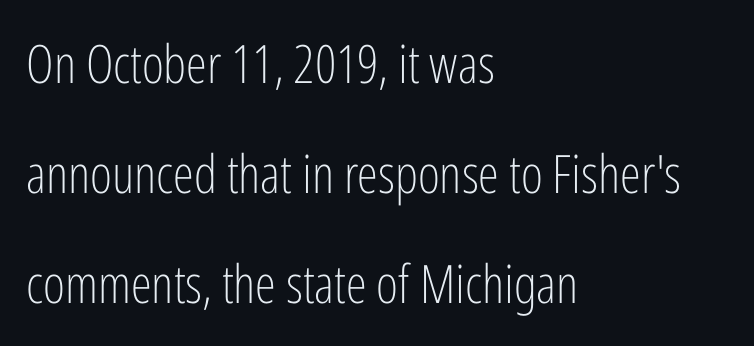
Q: Is the text bold? A: No.
Q: Is the text italic (slanted)? A: No, it is upright.
Q: Is the typeface a serif or a sans-serif typeface? A: Sans-serif.
Q: Is the text underlined? A: No.
Q: How is the paragraph aligned? A: Left-aligned.
Q: Is the spacing between letters normal or unusually wide? A: Normal.
Q: Is the spacing between lines tight, normal or loose? A: Loose.
Q: Width (condensed, normal, or wide)? A: Condensed.
Q: Stroke contrast? A: Low.
Q: x-height? A: Medium.
Q: Monospaced? A: No.
